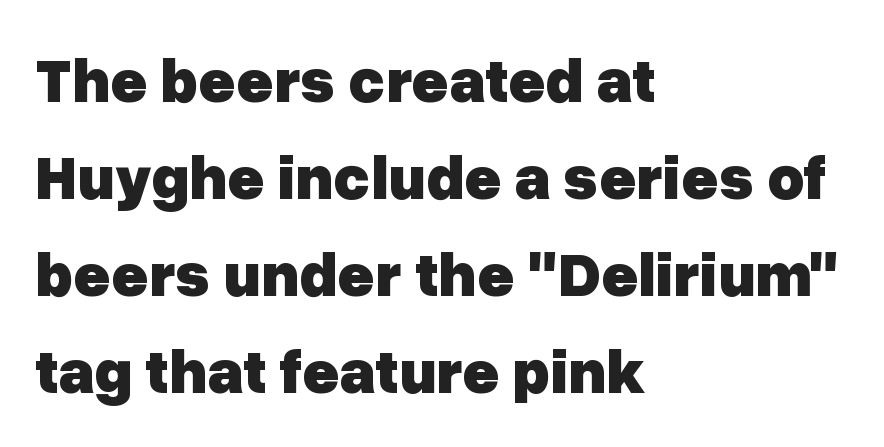
The image shows 63 px heavy sans-serif type, upright; set left-aligned, normal line spacing (1.54x), normal letter spacing, not underlined; low stroke contrast and a medium x-height.
